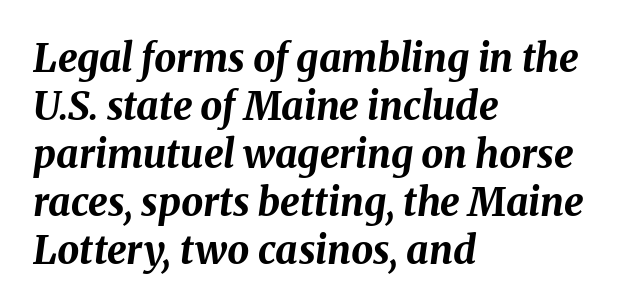
The image shows 39 px bold type, italic (leaning right); set left-aligned, line spacing 1.23x, normal letter spacing, not underlined; medium stroke contrast and a medium x-height.
